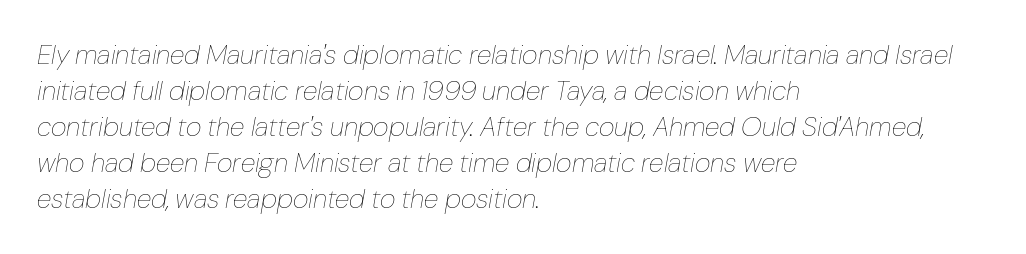
Anything drawn beneath the words? Only blank space. No heavy texture on the line: the type isn't bold. The letterforms sit shoulder to shoulder at normal distance. These lines are set flush left with a ragged right edge. These lines sit exactly where default settings would place them. Emphasis-style slanted type is in use.
